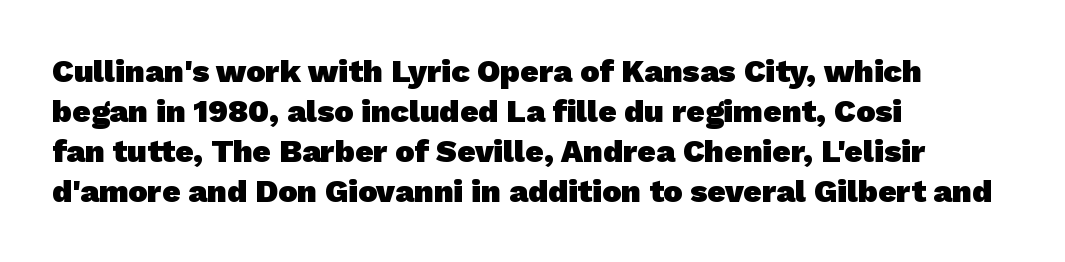
The image shows 32 px heavy sans-serif type; set left-aligned, normal line spacing (1.25x), normal letter spacing, not underlined; low stroke contrast and a medium x-height.
